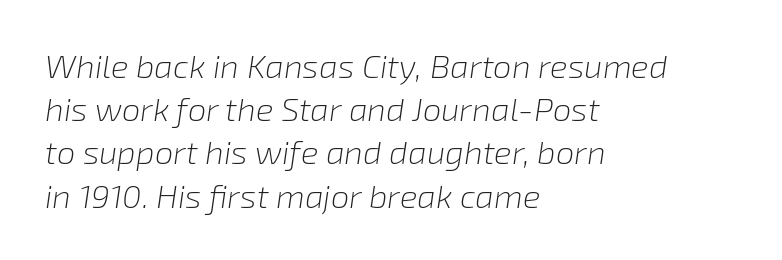
{"italic": "yes", "lean": "right", "slant_degrees": 8, "bold": "no", "weight": "light", "width": "normal", "stroke_contrast": "low", "x_height": "medium", "monospaced": "no", "underline": "no", "align": "left", "line_spacing": "normal", "line_spacing_ratio": 1.31, "letter_spacing": "normal", "letter_spacing_em": 0.0, "glyph_px": 33}
